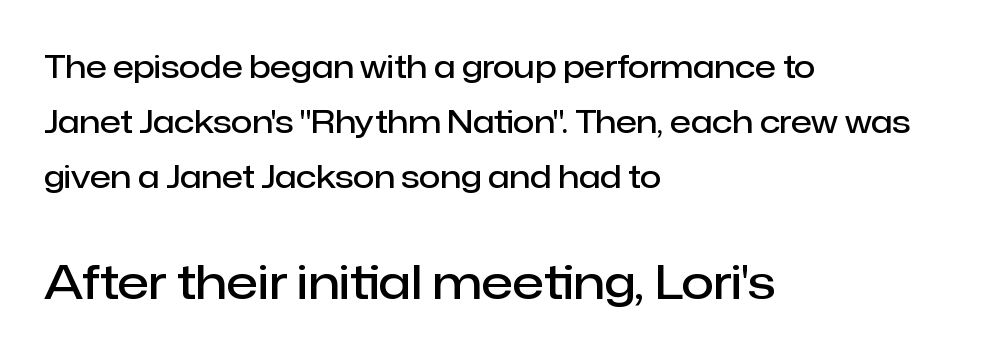
Horizontal alignment here is leftward, the default for most running prose. Plain, unruled lines of type. The sample has been set in demibold, a notch under bold. Look at the glyph heights: the lower group is clearly the bigger setting. Does extra space separate the letters? No, they use regular spacing.
